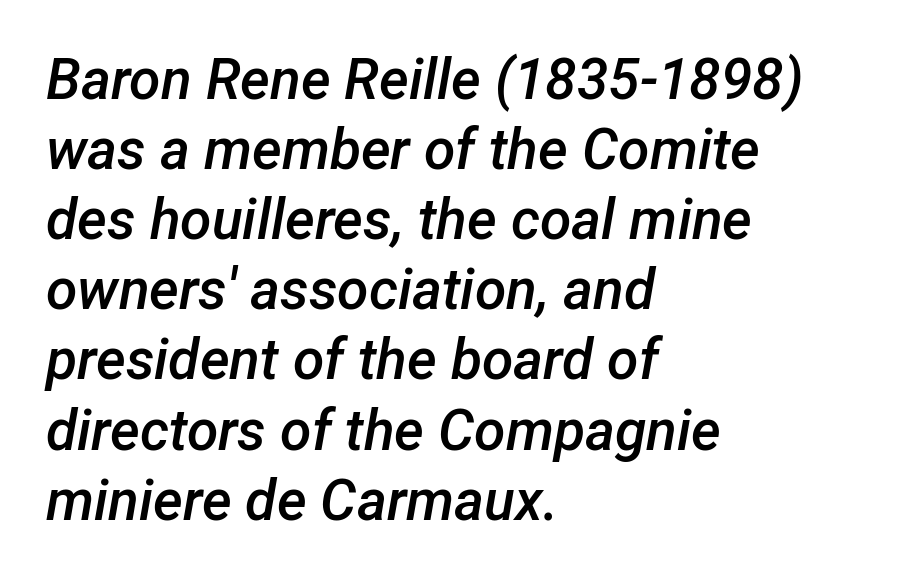
Casual observation: everything's shoved over to the left. You could not count columns in this text — the font is proportionally spaced. Just letters on the line, the space beneath them empty. This is moderately heavy type, rendered in semibold. The letterforms sit shoulder to shoulder at normal distance. The lettering tilts uniformly, giving the passage an italic look.
